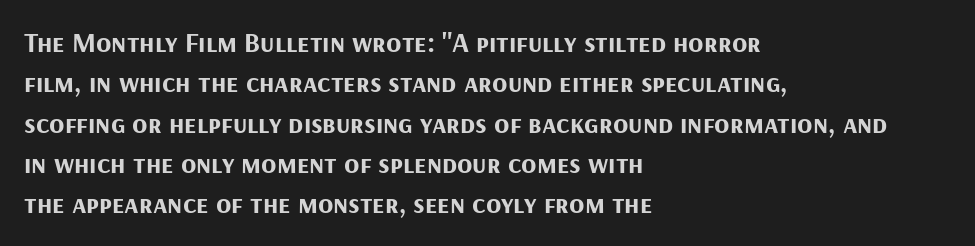
{"serif": "no", "italic": "no", "bold": "yes", "weight": "bold", "width": "normal", "stroke_contrast": "medium", "x_height": "medium", "monospaced": "no", "underline": "no", "align": "left", "line_spacing": "normal", "line_spacing_ratio": 1.44, "letter_spacing": "normal", "letter_spacing_em": 0.0, "glyph_px": 28}
